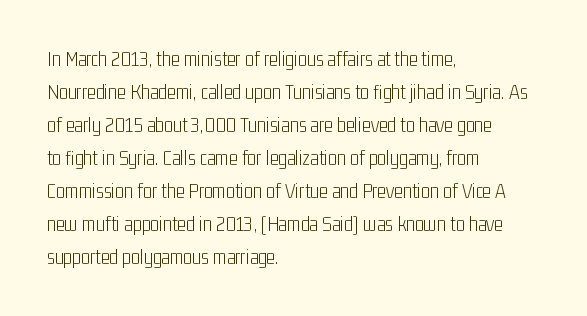
No italicization has been applied; the sample stays upright. This rendering features lettering with no underline. Summary of weight: not heavy and not bold. The typesetter chose a ragged-right arrangement here. The vertical gap from one line to the next is medium.
